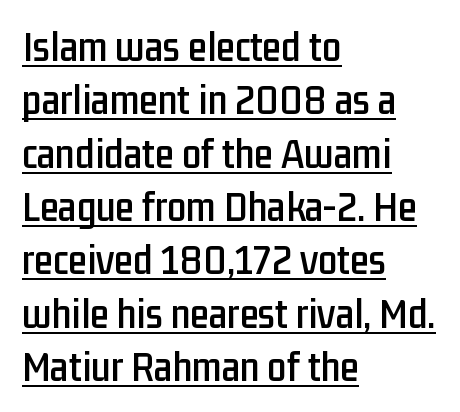
{"serif": "no", "italic": "no", "width": "condensed", "stroke_contrast": "low", "x_height": "medium", "monospaced": "no", "underline": "yes", "align": "left", "line_spacing_ratio": 1.24, "letter_spacing": "normal", "letter_spacing_em": 0.0, "glyph_px": 43}
